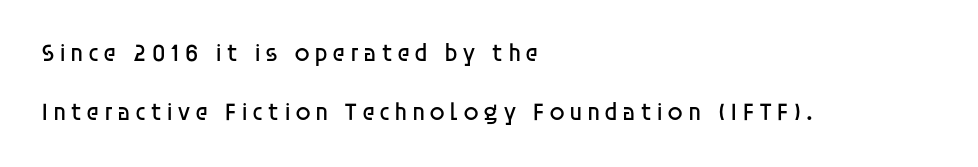
The image shows 25 px text type, upright; set left-aligned, loose line spacing (2.37x), not underlined.
